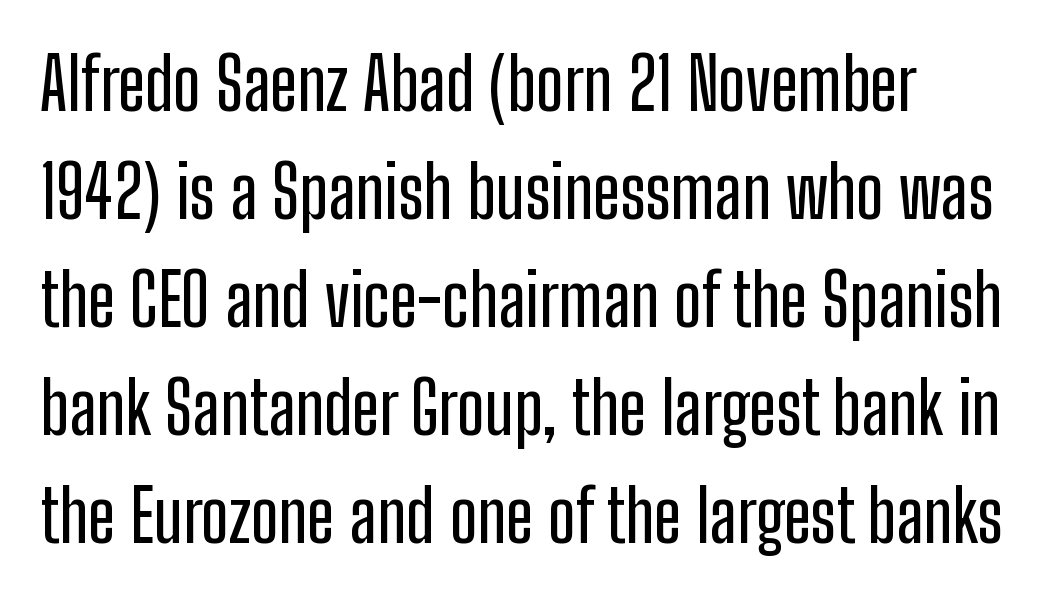
{"serif": "no", "italic": "no", "width": "condensed", "stroke_contrast": "low", "x_height": "medium", "monospaced": "no", "underline": "no", "align": "left", "line_spacing": "normal", "line_spacing_ratio": 1.5, "letter_spacing": "normal", "letter_spacing_em": 0.0, "glyph_px": 72}
